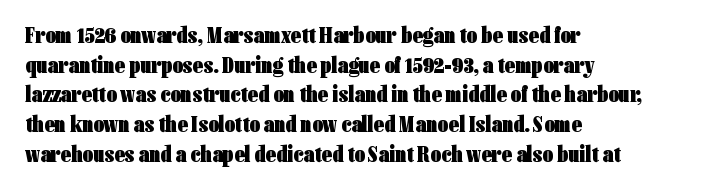
Q: Is the text bold? A: Yes.
Q: Is the text italic (slanted)? A: No, it is upright.
Q: Is the text underlined? A: No.
Q: How is the paragraph aligned? A: Left-aligned.
Q: Is the spacing between letters normal or unusually wide? A: Normal.
Q: Is the spacing between lines tight, normal or loose? A: Normal.
